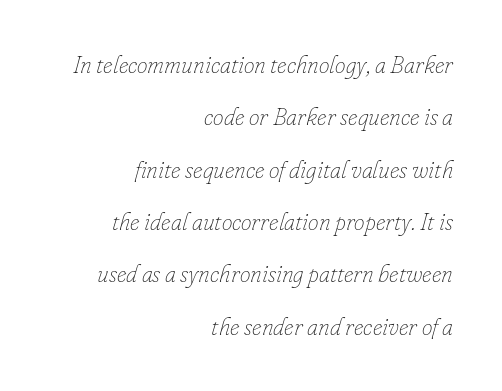
{"italic": "yes", "lean": "right", "slant_degrees": 16, "bold": "no", "underline": "no", "align": "right", "line_spacing": "loose", "line_spacing_ratio": 2.18, "letter_spacing": "normal", "letter_spacing_em": 0.0, "glyph_px": 24}
